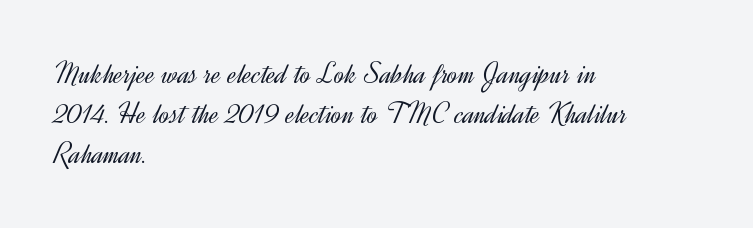
Q: Is the text bold? A: No.
Q: Is the text italic (slanted)? A: Yes.
Q: Is the typeface a serif or a sans-serif typeface? A: Sans-serif.
Q: Is the text underlined? A: No.
Q: How is the paragraph aligned? A: Left-aligned.
Q: Is the spacing between letters normal or unusually wide? A: Normal.
Q: Is the spacing between lines tight, normal or loose? A: Normal.
Q: Width (condensed, normal, or wide)? A: Normal.
Q: x-height? A: Small.
Q: Monospaced? A: No.
